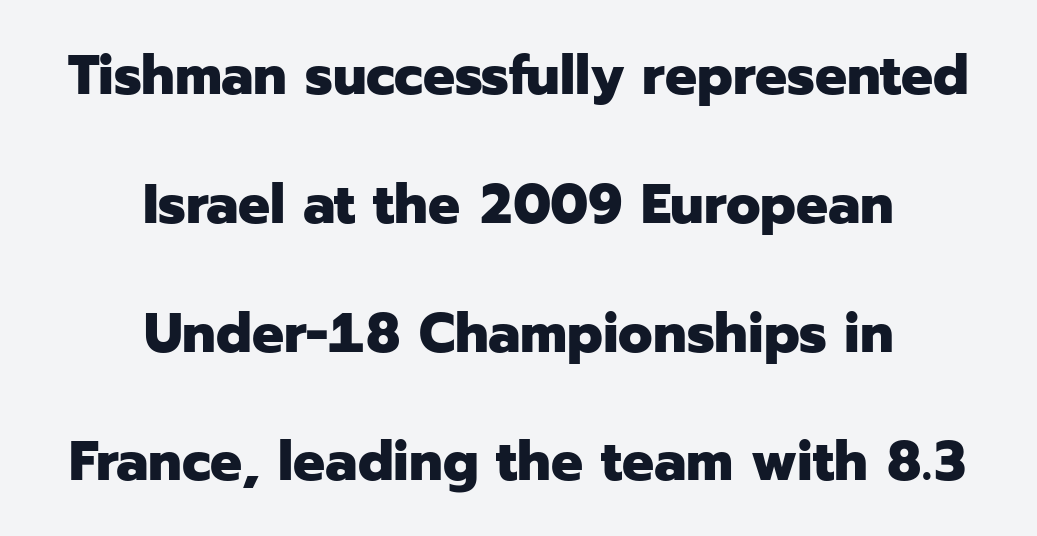
Q: Is the text bold? A: Yes.
Q: Is the text italic (slanted)? A: No, it is upright.
Q: Is the typeface a serif or a sans-serif typeface? A: Sans-serif.
Q: Is the text underlined? A: No.
Q: How is the paragraph aligned? A: Centered.
Q: Is the spacing between letters normal or unusually wide? A: Normal.
Q: Is the spacing between lines tight, normal or loose? A: Loose.
Q: Width (condensed, normal, or wide)? A: Normal.
Q: Stroke contrast? A: Low.
Q: x-height? A: Medium.
Q: Monospaced? A: No.
